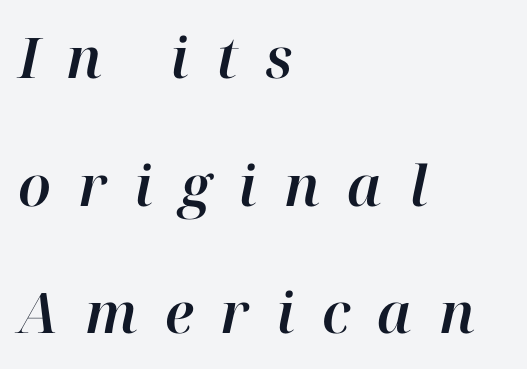
Q: Is the text italic (slanted)? A: Yes, it leans right by about 12 degrees.
Q: Is the text underlined? A: No.
Q: How is the paragraph aligned? A: Left-aligned.
Q: Is the spacing between letters normal or unusually wide? A: Unusually wide.
Q: Is the spacing between lines tight, normal or loose? A: Loose.
Q: Width (condensed, normal, or wide)? A: Normal.
Q: Stroke contrast? A: High.
Q: x-height? A: Medium.
Q: Monospaced? A: No.
